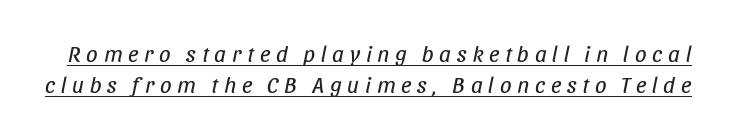
Q: Is the text bold? A: No.
Q: Is the text italic (slanted)? A: Yes, it leans right by about 11 degrees.
Q: Is the text underlined? A: Yes.
Q: Is the spacing between letters normal or unusually wide? A: Unusually wide.
Q: Is the spacing between lines tight, normal or loose? A: Normal.
